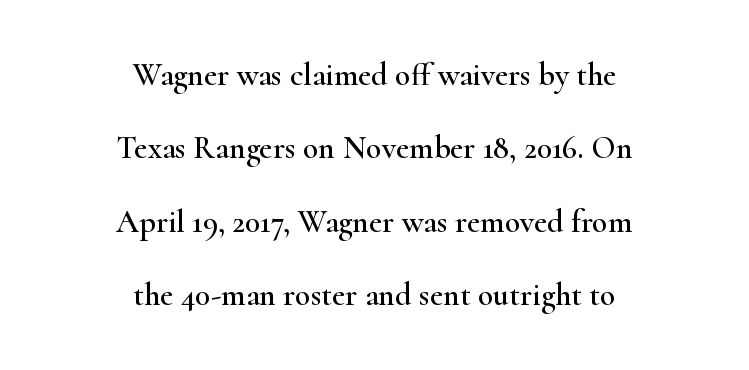
The image shows 32 px wide serif type, upright; set centered, loose line spacing (2.29x), normal letter spacing, not underlined; high stroke contrast and a small x-height.
